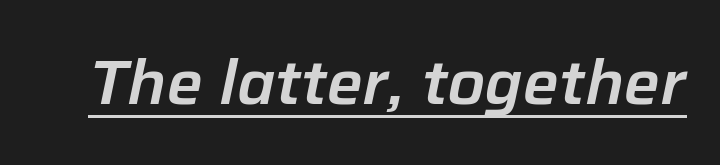
{"italic": "yes", "lean": "right", "slant_degrees": 12, "width": "normal", "stroke_contrast": "low", "x_height": "medium", "monospaced": "no", "underline": "yes", "letter_spacing": "normal", "letter_spacing_em": 0.0, "glyph_px": 61}
